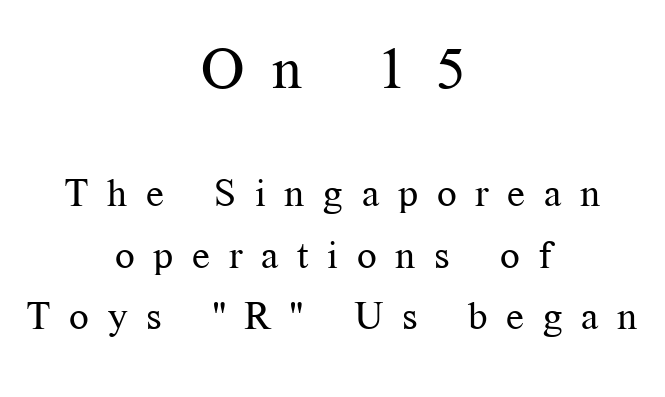
Character widths vary here, with narrow letters taking less room than wide ones. This sample uses a serif face. Type size steps down from the first block to the second. Bare-footed words on every line.
